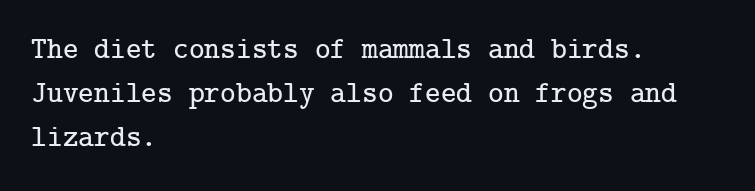
The image shows 30 px serif type, upright; set left-aligned, normal line spacing (1.47x), normal letter spacing, not underlined; low stroke contrast and a medium x-height.
